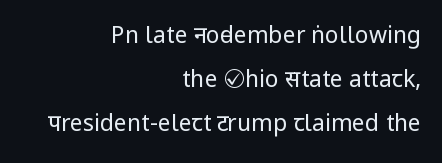
Quick note: interline space is abundant. Quick note: not italic, upright. Default kerning and tracking; the words read as compact shapes. Is the stroke heavy? The answer is a plain regular-or-lighter. Underlining? Definitely not there.
